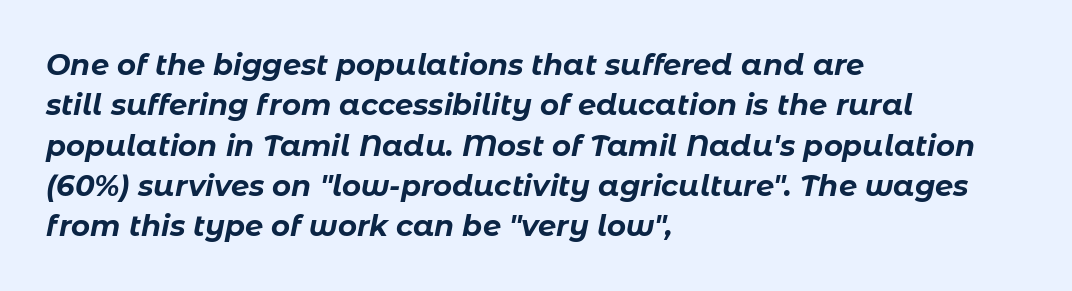
Q: Is the text bold? A: Yes.
Q: Is the text italic (slanted)? A: Yes, it leans right by about 11 degrees.
Q: Is the text underlined? A: No.
Q: How is the paragraph aligned? A: Left-aligned.
Q: Is the spacing between letters normal or unusually wide? A: Normal.
Q: Is the spacing between lines tight, normal or loose? A: Normal.
Q: Width (condensed, normal, or wide)? A: Normal.
Q: Stroke contrast? A: Low.
Q: x-height? A: Medium.
Q: Monospaced? A: No.
